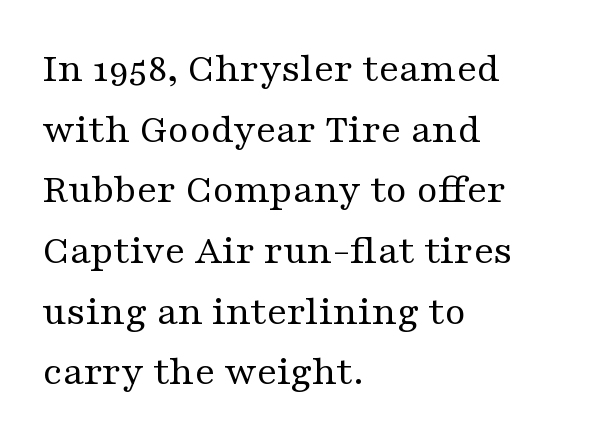
The gaps between neighbouring characters are ordinary and unremarkable. Words float on clear page, feet unadorned. Bold? No — there's no thickening of the strokes. Old-style or modern, the face here clearly has serifs. In terms of posture, this sample is upright.
